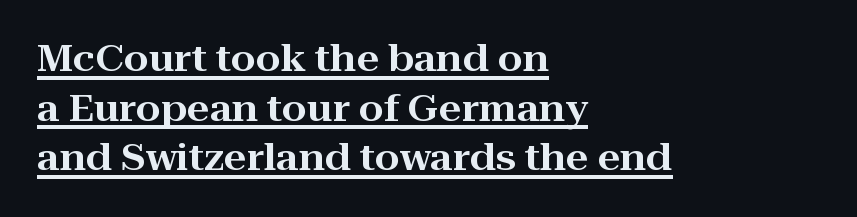
{"serif": "yes", "italic": "no", "width": "wide", "stroke_contrast": "high", "x_height": "medium", "monospaced": "no", "underline": "yes", "align": "left", "line_spacing": "normal", "line_spacing_ratio": 1.38, "letter_spacing": "normal", "letter_spacing_em": 0.0, "glyph_px": 36}
